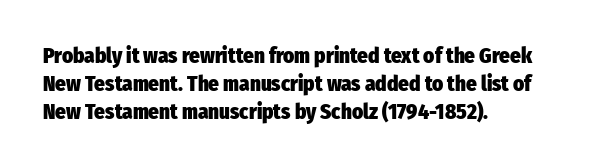
Q: Is the text bold? A: Yes.
Q: Is the text italic (slanted)? A: No, it is upright.
Q: Is the text underlined? A: No.
Q: How is the paragraph aligned? A: Left-aligned.
Q: Is the spacing between letters normal or unusually wide? A: Normal.
Q: Is the spacing between lines tight, normal or loose? A: Normal.
